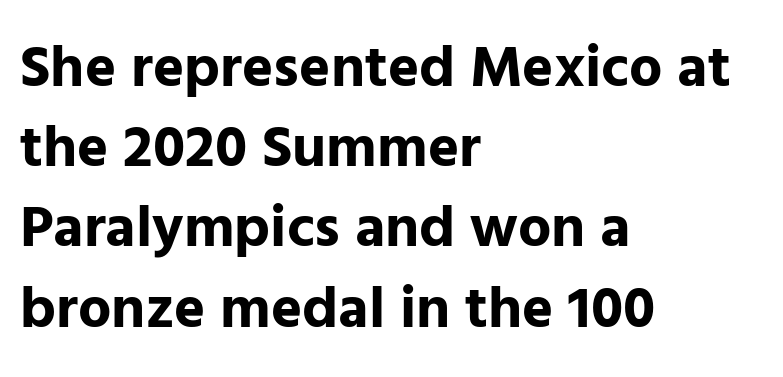
Q: Is the text bold? A: Yes.
Q: Is the text italic (slanted)? A: No, it is upright.
Q: Is the typeface a serif or a sans-serif typeface? A: Sans-serif.
Q: Is the text underlined? A: No.
Q: How is the paragraph aligned? A: Left-aligned.
Q: Is the spacing between letters normal or unusually wide? A: Normal.
Q: Is the spacing between lines tight, normal or loose? A: Normal.
Q: Width (condensed, normal, or wide)? A: Normal.
Q: Stroke contrast? A: Low.
Q: x-height? A: Medium.
Q: Monospaced? A: No.
